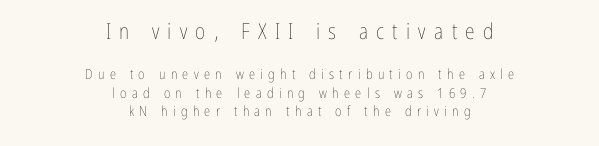
{"italic": "no", "bold": "no", "underline": "no", "align": "center", "line_spacing": "normal", "line_spacing_ratio": 1.31, "letter_spacing": "wide", "letter_spacing_em": 0.38, "larger_block": "first", "size_ratio": 1.57, "glyph_px": 22}
